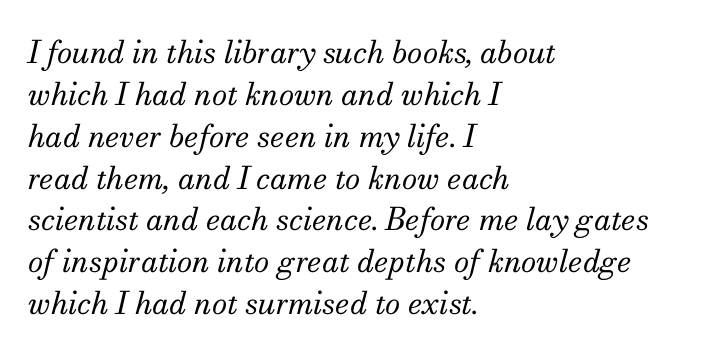
{"serif": "yes", "italic": "yes", "lean": "right", "slant_degrees": 13, "bold": "no", "weight": "regular", "width": "normal", "stroke_contrast": "medium", "x_height": "small", "monospaced": "no", "underline": "no", "align": "left", "line_spacing": "normal", "line_spacing_ratio": 1.35, "letter_spacing": "normal", "letter_spacing_em": 0.0, "glyph_px": 31}
